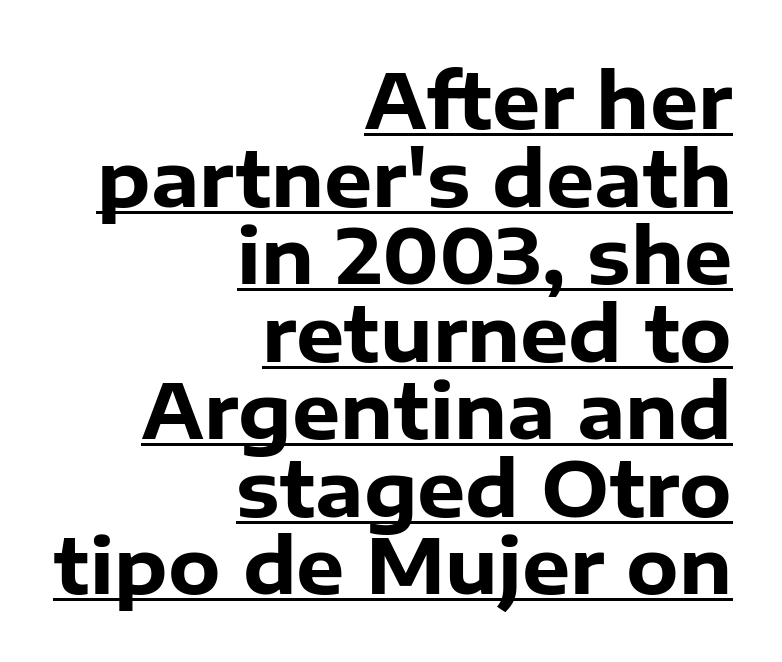
Q: Is the text bold? A: Yes.
Q: Is the text italic (slanted)? A: No, it is upright.
Q: Is the typeface a serif or a sans-serif typeface? A: Sans-serif.
Q: Is the text underlined? A: Yes.
Q: How is the paragraph aligned? A: Right-aligned.
Q: Is the spacing between letters normal or unusually wide? A: Normal.
Q: Is the spacing between lines tight, normal or loose? A: Tight.
Q: Width (condensed, normal, or wide)? A: Normal.
Q: Stroke contrast? A: Low.
Q: x-height? A: Medium.
Q: Monospaced? A: No.
